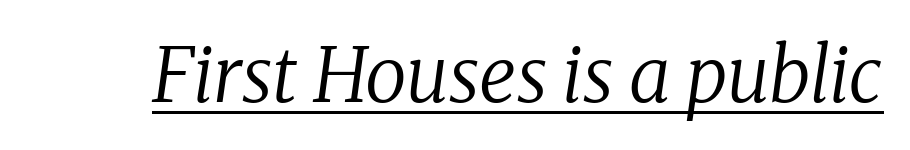
{"serif": "yes", "italic": "yes", "lean": "right", "slant_degrees": 8, "bold": "no", "weight": "regular", "width": "normal", "stroke_contrast": "low", "x_height": "medium", "monospaced": "no", "underline": "yes", "letter_spacing": "normal", "letter_spacing_em": 0.0, "glyph_px": 76}
